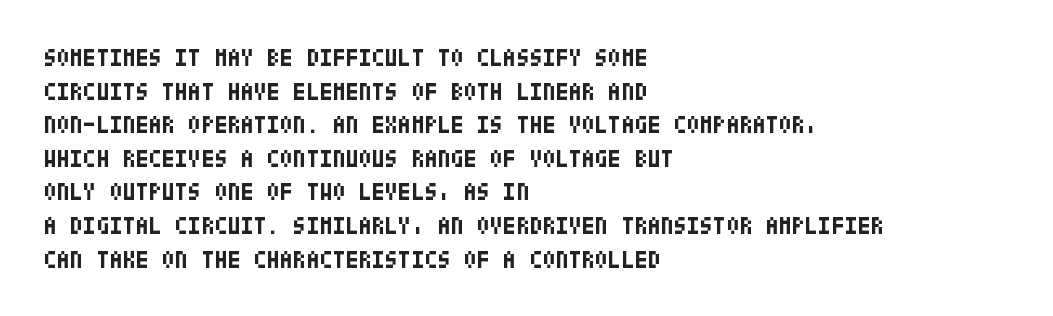
{"italic": "no", "bold": "yes", "underline": "no", "align": "left", "line_spacing": "normal", "line_spacing_ratio": 1.4, "letter_spacing": "normal", "letter_spacing_em": 0.0, "glyph_px": 24}
